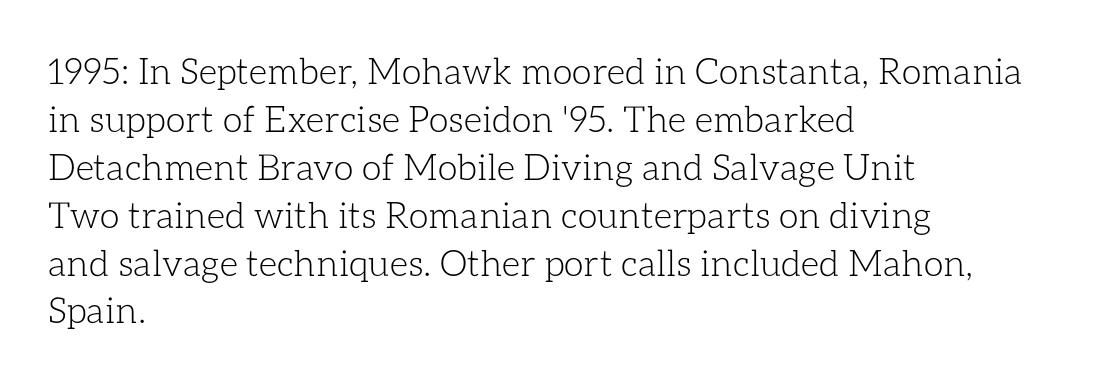
You could not count columns in this text — the font is proportionally spaced. Typeset ragged right — the left edge is the straight one. Words float on clear page, feet unadorned. No chunkiness to these letters — they're not bold. The passage shown stacks its lines at a standard gap. The specimen reads as upright at a glance.
